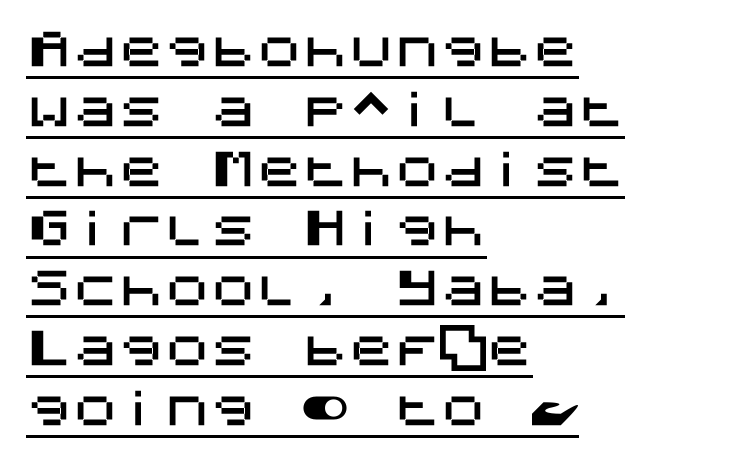
Q: Is the text italic (slanted)? A: No, it is upright.
Q: Is the typeface a serif or a sans-serif typeface? A: Sans-serif.
Q: Is the text underlined? A: Yes.
Q: How is the paragraph aligned? A: Left-aligned.
Q: Is the spacing between letters normal or unusually wide? A: Normal.
Q: Is the spacing between lines tight, normal or loose? A: Normal.
Q: Width (condensed, normal, or wide)? A: Normal.
Q: Stroke contrast? A: Medium.
Q: x-height? A: Large.
